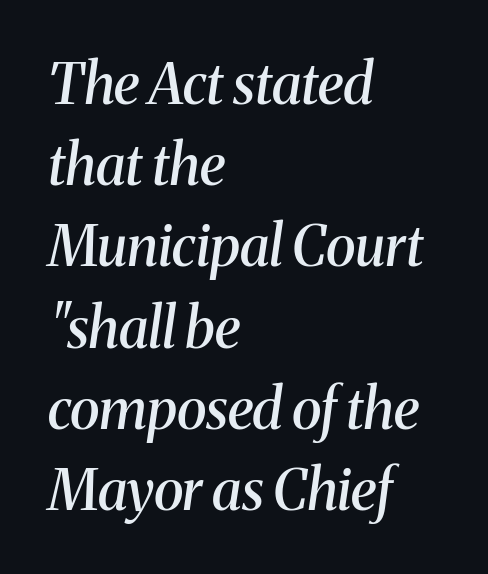
Q: Is the text bold? A: Semi-bold.
Q: Is the text italic (slanted)? A: Yes, it leans right by about 8 degrees.
Q: Is the typeface a serif or a sans-serif typeface? A: Serif.
Q: Is the text underlined? A: No.
Q: How is the paragraph aligned? A: Left-aligned.
Q: Is the spacing between letters normal or unusually wide? A: Normal.
Q: Is the spacing between lines tight, normal or loose? A: Normal.
Q: Width (condensed, normal, or wide)? A: Normal.
Q: Stroke contrast? A: Medium.
Q: x-height? A: Medium.
Q: Monospaced? A: No.
